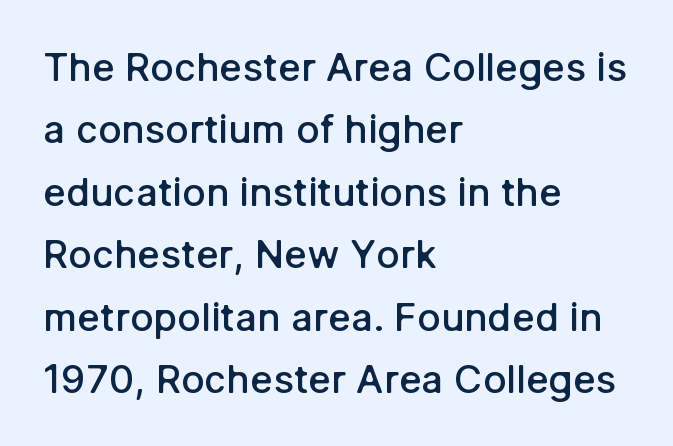
{"serif": "no", "italic": "no", "bold": "semi", "weight": "semibold", "width": "normal", "stroke_contrast": "low", "x_height": "medium", "monospaced": "no", "underline": "no", "align": "left", "line_spacing": "normal", "line_spacing_ratio": 1.6, "letter_spacing": "normal", "letter_spacing_em": 0.0, "glyph_px": 39}
